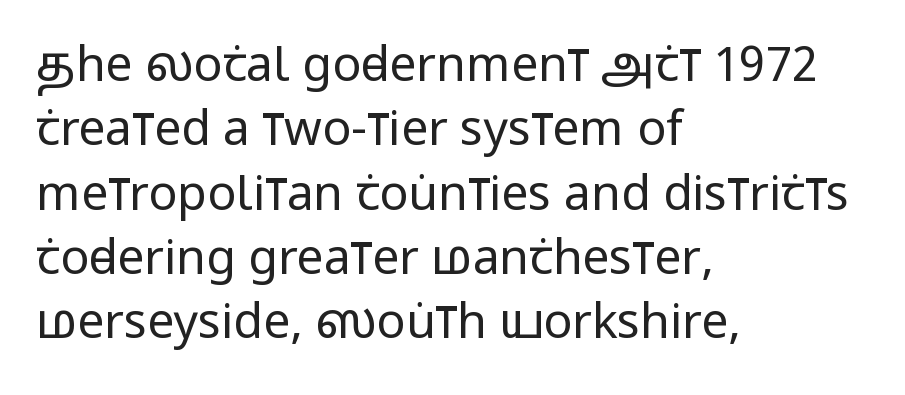
{"serif": "no", "italic": "no", "bold": "no", "weight": "regular", "width": "condensed", "stroke_contrast": "low", "x_height": "large", "monospaced": "no", "underline": "no", "align": "left", "line_spacing": "normal", "line_spacing_ratio": 1.34, "letter_spacing": "normal", "letter_spacing_em": 0.0, "glyph_px": 48}
